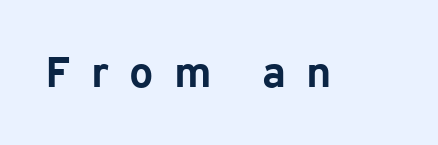
{"serif": "no", "italic": "no", "bold": "yes", "weight": "bold", "width": "normal", "stroke_contrast": "low", "x_height": "medium", "monospaced": "no", "underline": "no", "letter_spacing": "wide", "letter_spacing_em": 0.47, "glyph_px": 43}
